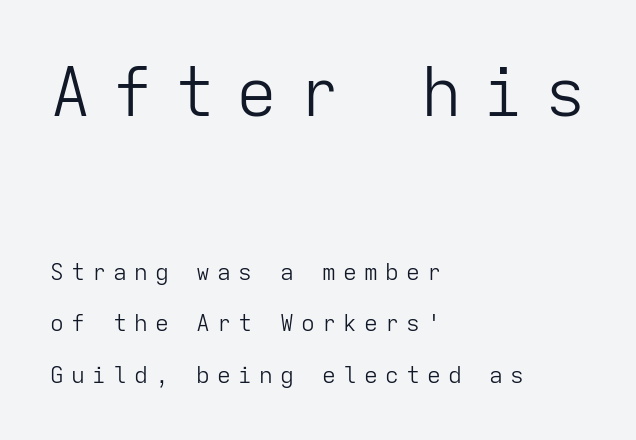
Q: Is the text bold? A: No.
Q: Is the text italic (slanted)? A: No, it is upright.
Q: Is the typeface a serif or a sans-serif typeface? A: Sans-serif.
Q: Is the text underlined? A: No.
Q: How is the paragraph aligned? A: Left-aligned.
Q: Is the spacing between letters normal or unusually wide? A: Unusually wide.
Q: Is the spacing between lines tight, normal or loose? A: Loose.
Q: Which block of text is set in a larger size, the first (top) or the second (bottom)? A: The first (top) one.
Q: Width (condensed, normal, or wide)? A: Normal.
Q: Stroke contrast? A: Low.
Q: x-height? A: Medium.
Q: Monospaced? A: Yes.
